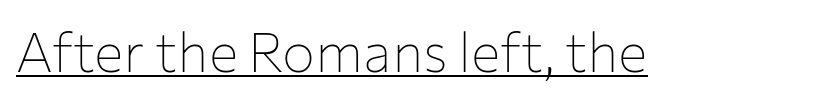
Q: Is the text bold? A: No.
Q: Is the text italic (slanted)? A: No, it is upright.
Q: Is the typeface a serif or a sans-serif typeface? A: Sans-serif.
Q: Is the text underlined? A: Yes.
Q: Is the spacing between letters normal or unusually wide? A: Normal.
Q: Width (condensed, normal, or wide)? A: Normal.
Q: Stroke contrast? A: Low.
Q: x-height? A: Medium.
Q: Monospaced? A: No.
